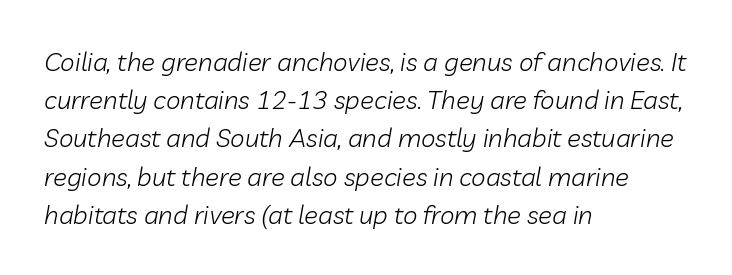
Q: Is the text bold? A: No.
Q: Is the text italic (slanted)? A: Yes, it leans right by about 10 degrees.
Q: Is the text underlined? A: No.
Q: How is the paragraph aligned? A: Left-aligned.
Q: Is the spacing between letters normal or unusually wide? A: Normal.
Q: Is the spacing between lines tight, normal or loose? A: Normal.
